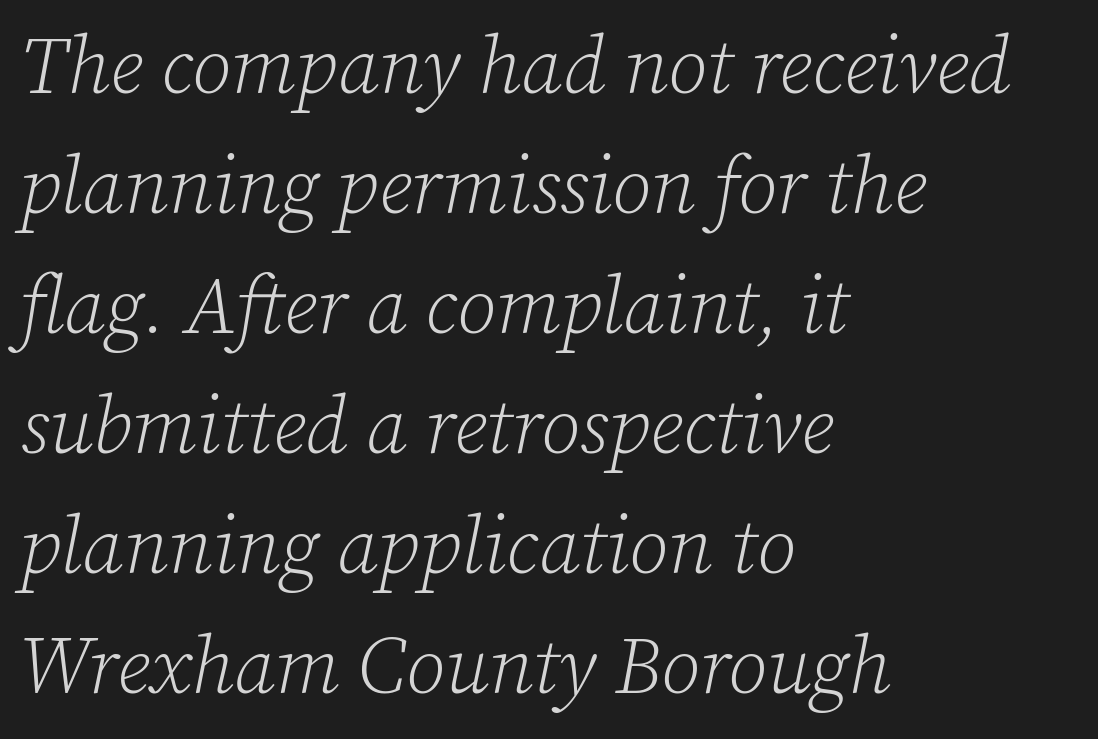
Q: Is the text bold? A: No.
Q: Is the text italic (slanted)? A: Yes, it leans right by about 12 degrees.
Q: Is the typeface a serif or a sans-serif typeface? A: Serif.
Q: Is the text underlined? A: No.
Q: How is the paragraph aligned? A: Left-aligned.
Q: Is the spacing between letters normal or unusually wide? A: Normal.
Q: Is the spacing between lines tight, normal or loose? A: Normal.
Q: Width (condensed, normal, or wide)? A: Normal.
Q: Stroke contrast? A: Low.
Q: x-height? A: Medium.
Q: Monospaced? A: No.
